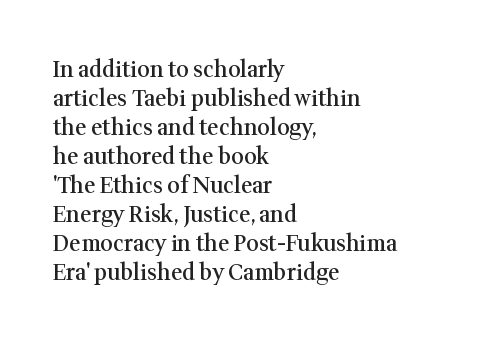
If you drew a ruler down the left edge, every line would touch it. The specimen reads as upright at a glance. The rendering uses a moderate line-height, typical for paragraphs. Has an underline been added? It has not. The line texture is even and compact thanks to regular tracking. Summary of weight: moderately heavy, a semibold.
